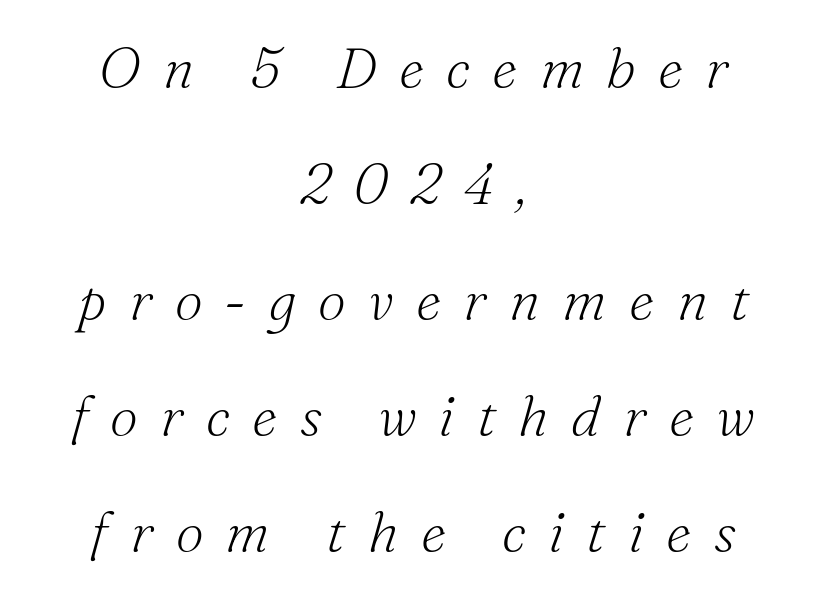
{"serif": "yes", "italic": "yes", "lean": "right", "slant_degrees": 16, "bold": "no", "weight": "light", "width": "normal", "stroke_contrast": "medium", "x_height": "small", "monospaced": "no", "underline": "no", "align": "center", "line_spacing": "loose", "line_spacing_ratio": 2.07, "letter_spacing": "wide", "letter_spacing_em": 0.4, "glyph_px": 56}
